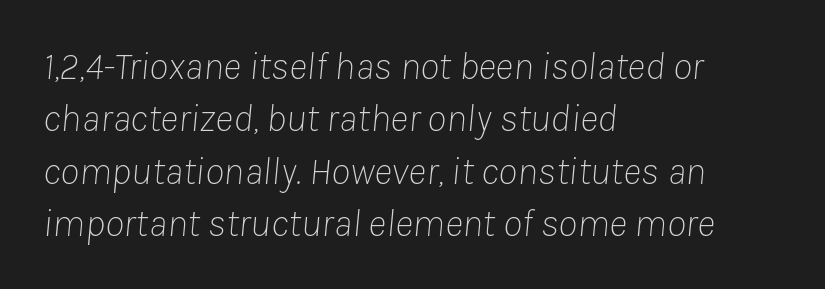
Q: Is the text bold? A: No.
Q: Is the text italic (slanted)? A: Yes, it leans right by about 8 degrees.
Q: Is the text underlined? A: No.
Q: How is the paragraph aligned? A: Left-aligned.
Q: Is the spacing between letters normal or unusually wide? A: Normal.
Q: Is the spacing between lines tight, normal or loose? A: Normal.
Q: Width (condensed, normal, or wide)? A: Normal.
Q: Stroke contrast? A: Low.
Q: x-height? A: Medium.
Q: Monospaced? A: No.
